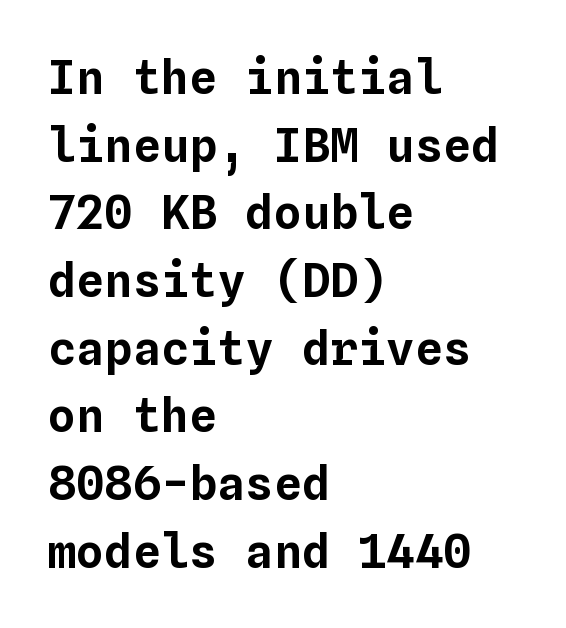
{"italic": "no", "width": "normal", "stroke_contrast": "low", "x_height": "medium", "monospaced": "yes", "underline": "no", "align": "left", "line_spacing": "normal", "line_spacing_ratio": 1.44, "letter_spacing": "normal", "letter_spacing_em": 0.0, "glyph_px": 47}
